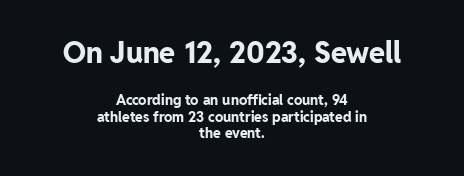
Typographically, this falls in the sans-serif category. Default kerning and tracking; the words read as compact shapes. Looks like regular typesetting: each glyph gets only the width it needs. Letters rest on an invisible, unmarked baseline. The letters stand straight up with perfectly vertical stems.
